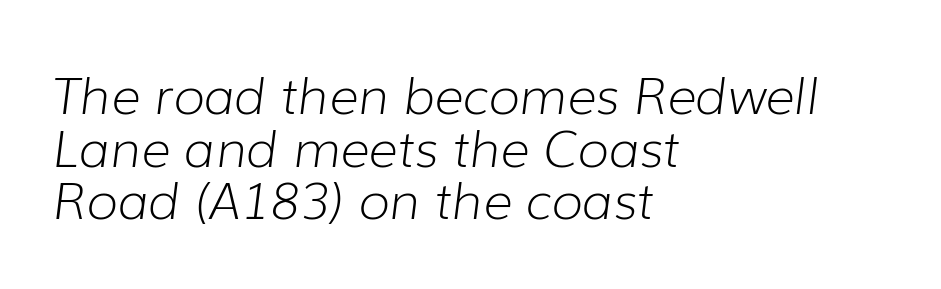
Honestly, the rows look squashed on top of each other. Each letter keeps its own natural width here, so spacing adapts to shape. Lines of text with bare space underneath. Rendered with sloped, italic letterforms. Caption: face not bold, strokes unweighted. This sample uses plain, unmodified letter spacing.
